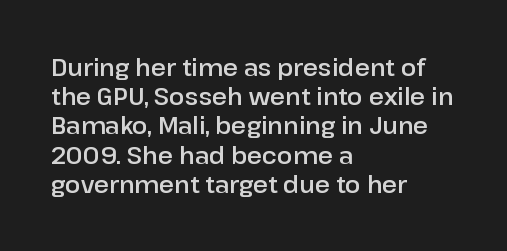
Interline gaps are of average width in this sample. Short note: letters normally spaced. Posture: vertical. The strip under each line holds only bare page. Which margin do the lines hug? The left one — the right edge is uneven.
